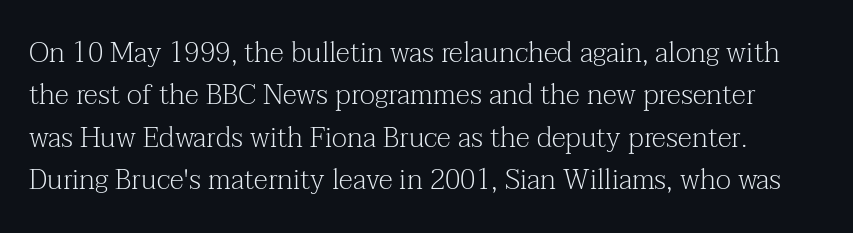
Q: Is the text bold? A: No.
Q: Is the text italic (slanted)? A: No, it is upright.
Q: Is the typeface a serif or a sans-serif typeface? A: Serif.
Q: Is the text underlined? A: No.
Q: Is the spacing between letters normal or unusually wide? A: Normal.
Q: Is the spacing between lines tight, normal or loose? A: Normal.
Q: Width (condensed, normal, or wide)? A: Normal.
Q: Stroke contrast? A: Medium.
Q: x-height? A: Medium.
Q: Monospaced? A: No.
